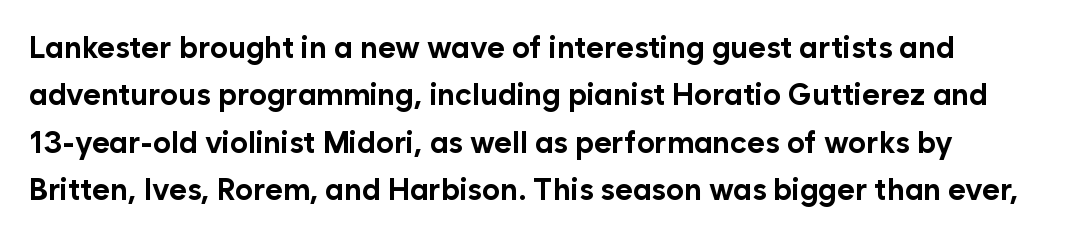
The image shows 30 px bold sans-serif type, upright; set left-aligned, normal line spacing (1.58x), normal letter spacing, not underlined; low stroke contrast and a medium x-height.
